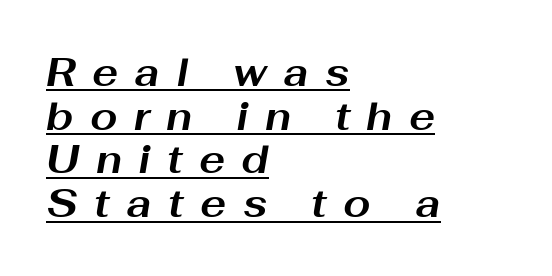
Q: Is the text bold? A: Yes.
Q: Is the text italic (slanted)? A: Yes, it leans right by about 10 degrees.
Q: Is the text underlined? A: Yes.
Q: How is the paragraph aligned? A: Left-aligned.
Q: Is the spacing between letters normal or unusually wide? A: Unusually wide.
Q: Is the spacing between lines tight, normal or loose? A: Tight.
Q: Width (condensed, normal, or wide)? A: Wide.
Q: Stroke contrast? A: Medium.
Q: x-height? A: Medium.
Q: Monospaced? A: No.
